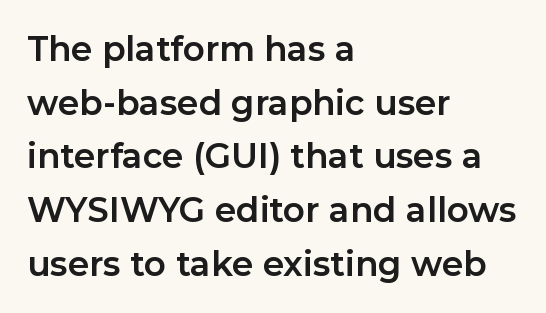
Pretty heavy lettering here — definitely bold. Is this a fixed-width face? No — the glyphs have proportional, varying widths. Does the leading feel generous? No, just average. The ragged edge is on the right, which tells us the setting is flush left. Observe the ordinary spacing: letters are neighbours, not strangers.
